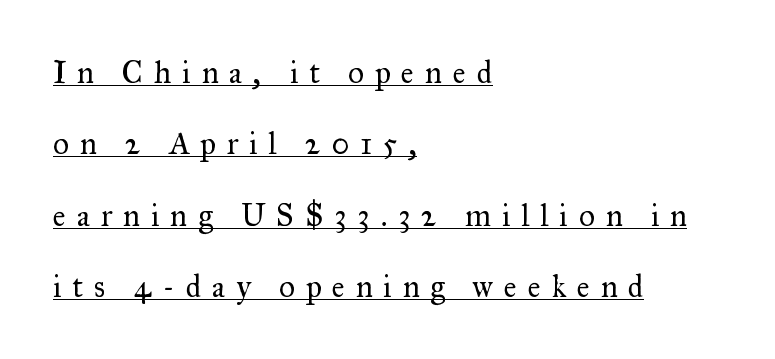
{"serif": "yes", "italic": "no", "bold": "no", "weight": "regular", "width": "normal", "stroke_contrast": "medium", "x_height": "small", "monospaced": "no", "underline": "yes", "align": "left", "line_spacing": "loose", "line_spacing_ratio": 2.3, "letter_spacing": "wide", "letter_spacing_em": 0.35, "glyph_px": 31}
